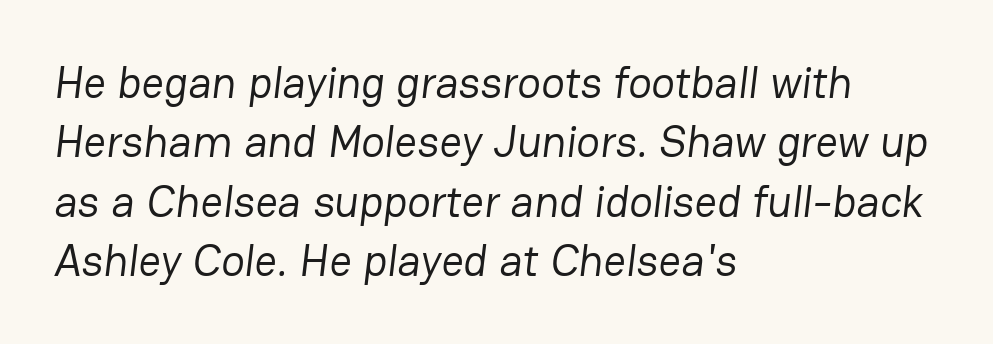
Q: Is the text bold? A: No.
Q: Is the typeface a serif or a sans-serif typeface? A: Sans-serif.
Q: Is the text underlined? A: No.
Q: How is the paragraph aligned? A: Left-aligned.
Q: Is the spacing between letters normal or unusually wide? A: Normal.
Q: Is the spacing between lines tight, normal or loose? A: Normal.
Q: Width (condensed, normal, or wide)? A: Normal.
Q: Stroke contrast? A: Low.
Q: x-height? A: Medium.
Q: Monospaced? A: No.
